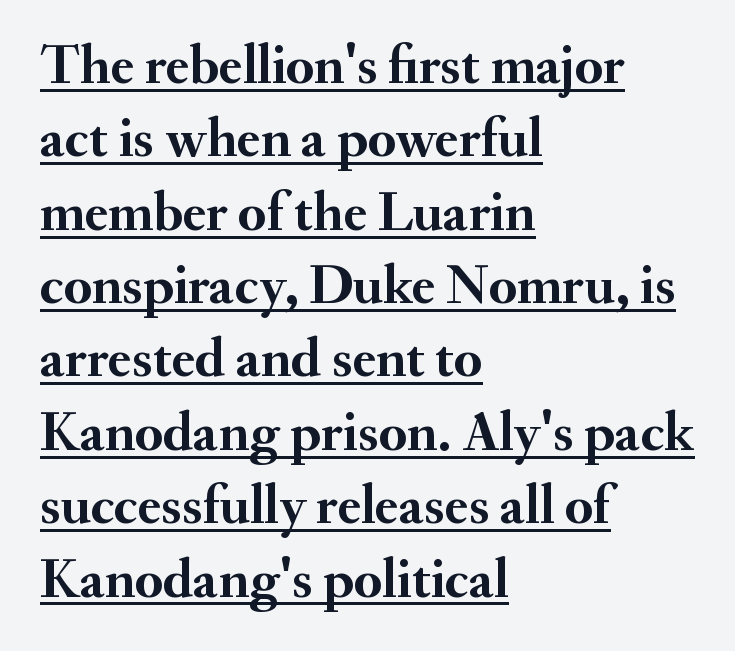
The image shows 56 px semibold serif type, upright; set left-aligned, normal line spacing (1.31x), normal letter spacing, underlined; medium stroke contrast and a small x-height.
